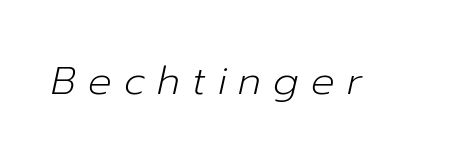
{"italic": "yes", "lean": "right", "slant_degrees": 12, "bold": "no", "weight": "light", "width": "normal", "stroke_contrast": "low", "x_height": "medium", "monospaced": "no", "underline": "no", "letter_spacing": "wide", "letter_spacing_em": 0.31, "glyph_px": 39}
